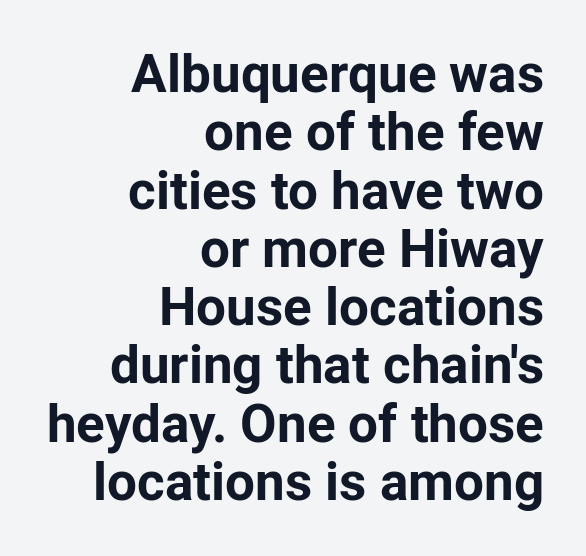
Q: Is the text bold? A: Yes.
Q: Is the text italic (slanted)? A: No, it is upright.
Q: Is the typeface a serif or a sans-serif typeface? A: Sans-serif.
Q: Is the text underlined? A: No.
Q: How is the paragraph aligned? A: Right-aligned.
Q: Is the spacing between letters normal or unusually wide? A: Normal.
Q: Is the spacing between lines tight, normal or loose? A: Tight.
Q: Width (condensed, normal, or wide)? A: Normal.
Q: Stroke contrast? A: Low.
Q: x-height? A: Medium.
Q: Monospaced? A: No.
